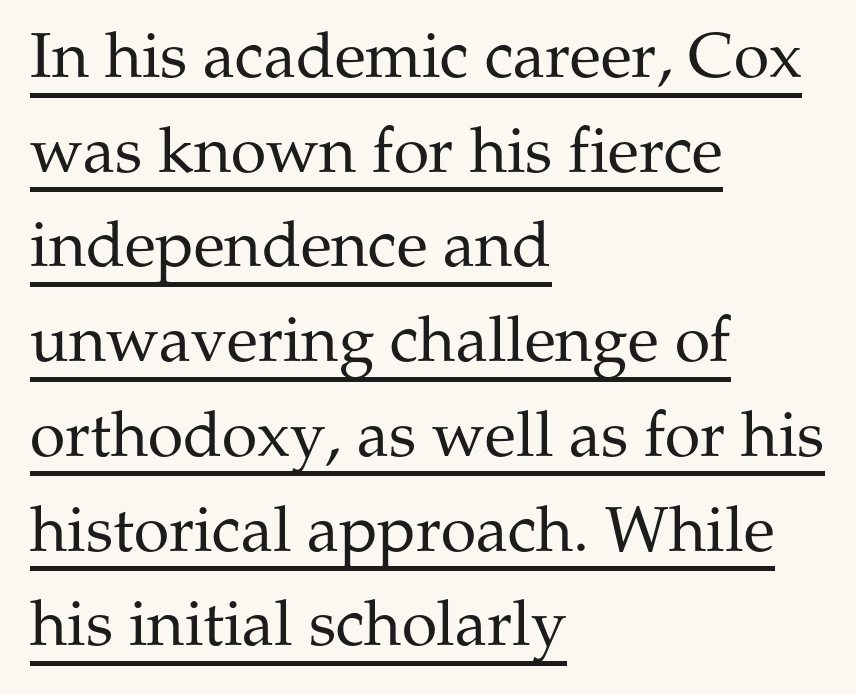
Q: Is the text bold? A: No.
Q: Is the text italic (slanted)? A: No, it is upright.
Q: Is the typeface a serif or a sans-serif typeface? A: Serif.
Q: Is the text underlined? A: Yes.
Q: How is the paragraph aligned? A: Left-aligned.
Q: Is the spacing between letters normal or unusually wide? A: Normal.
Q: Is the spacing between lines tight, normal or loose? A: Normal.
Q: Width (condensed, normal, or wide)? A: Normal.
Q: Stroke contrast? A: Medium.
Q: x-height? A: Medium.
Q: Monospaced? A: No.
